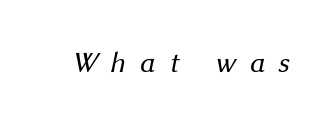
Q: Is the text bold? A: No.
Q: Is the typeface a serif or a sans-serif typeface? A: Sans-serif.
Q: Is the text underlined? A: No.
Q: Is the spacing between letters normal or unusually wide? A: Unusually wide.
Q: Width (condensed, normal, or wide)? A: Normal.
Q: Stroke contrast? A: Medium.
Q: x-height? A: Medium.
Q: Monospaced? A: No.
